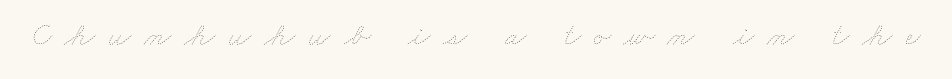
{"bold": "no", "weight": "thin", "width": "wide", "stroke_contrast": "low", "x_height": "small", "monospaced": "no", "underline": "no", "letter_spacing": "wide", "letter_spacing_em": 0.39, "glyph_px": 32}
